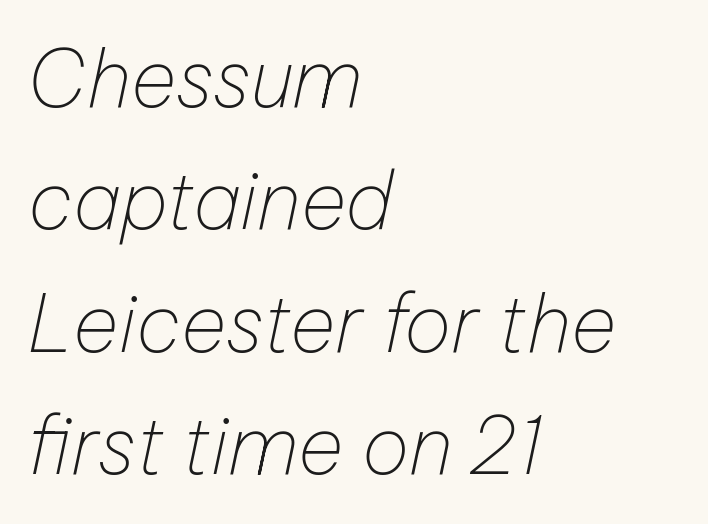
Note the varied advance widths — an 'i' is clearly narrower than an 'm'. Vertically, the passage feels balanced, rows spaced as you'd expect. Would a proofreader flag this as italicized? Yes. This is not heavy type; no bold has been used. Horizontally, the lines are justified to the leading edge only.
